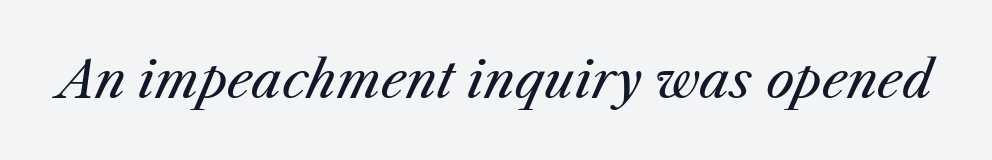
Q: Is the text bold? A: No.
Q: Is the text italic (slanted)? A: Yes, it leans right by about 25 degrees.
Q: Is the text underlined? A: No.
Q: Is the spacing between letters normal or unusually wide? A: Normal.
Q: Width (condensed, normal, or wide)? A: Normal.
Q: Stroke contrast? A: Medium.
Q: x-height? A: Medium.
Q: Monospaced? A: No.
